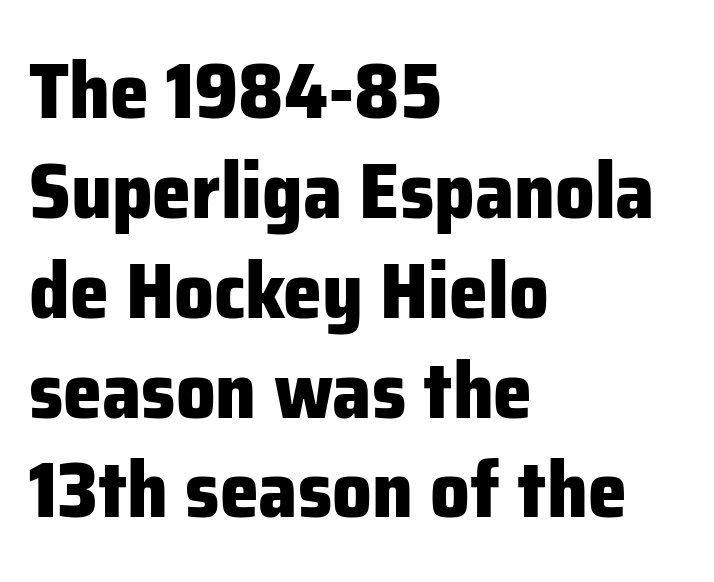
The image shows 78 px heavy sans-serif type, upright; set left-aligned, normal line spacing (1.28x), normal letter spacing, not underlined; low stroke contrast and a medium x-height.
